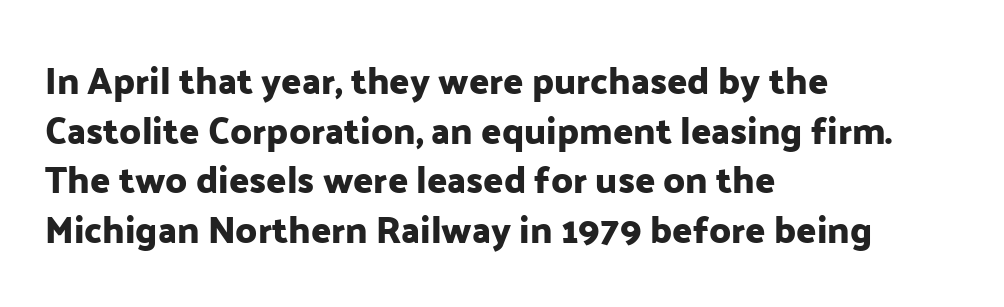
The image shows 37 px sans-serif type, upright; set left-aligned, normal line spacing (1.34x), normal letter spacing, not underlined; low stroke contrast and a medium x-height.
